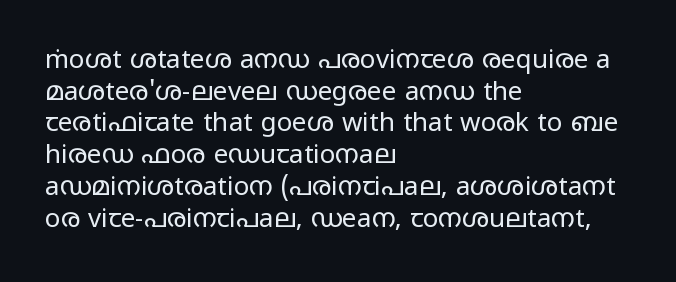
The image shows 26 px text type, upright; set left-aligned, line spacing 1.22x, normal letter spacing, not underlined.
